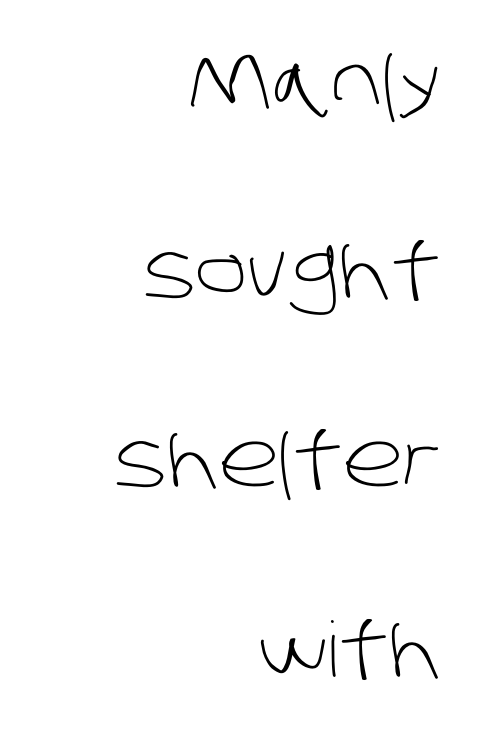
The image shows 76 px light sans-serif type; set right-aligned, loose line spacing (2.49x), normal letter spacing, not underlined; low stroke contrast and a large x-height.
